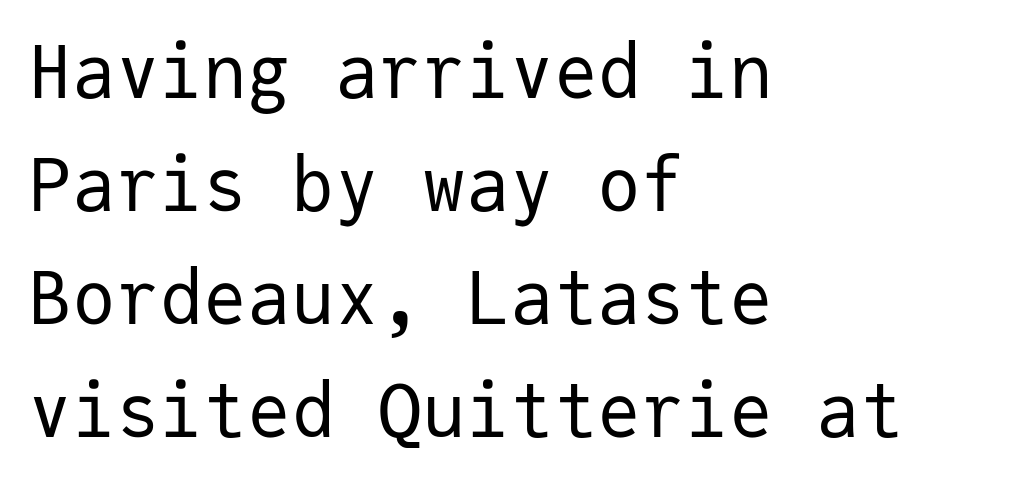
The image shows 73 px regular-weight sans-serif type, upright, monospaced; set left-aligned, normal line spacing (1.55x), normal letter spacing, not underlined; low stroke contrast and a medium x-height.
